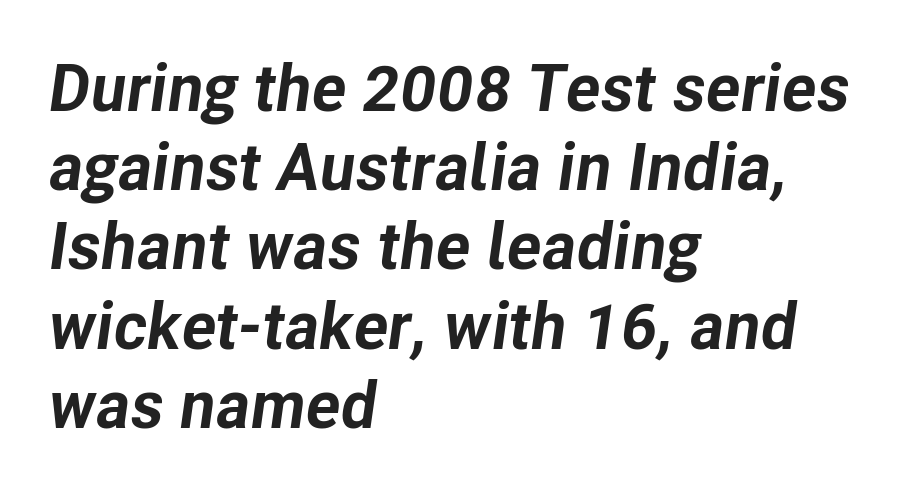
{"italic": "yes", "lean": "right", "slant_degrees": 8, "bold": "yes", "weight": "bold", "width": "normal", "stroke_contrast": "low", "x_height": "medium", "monospaced": "no", "underline": "no", "align": "left", "line_spacing_ratio": 1.2, "letter_spacing": "normal", "letter_spacing_em": 0.0, "glyph_px": 66}
